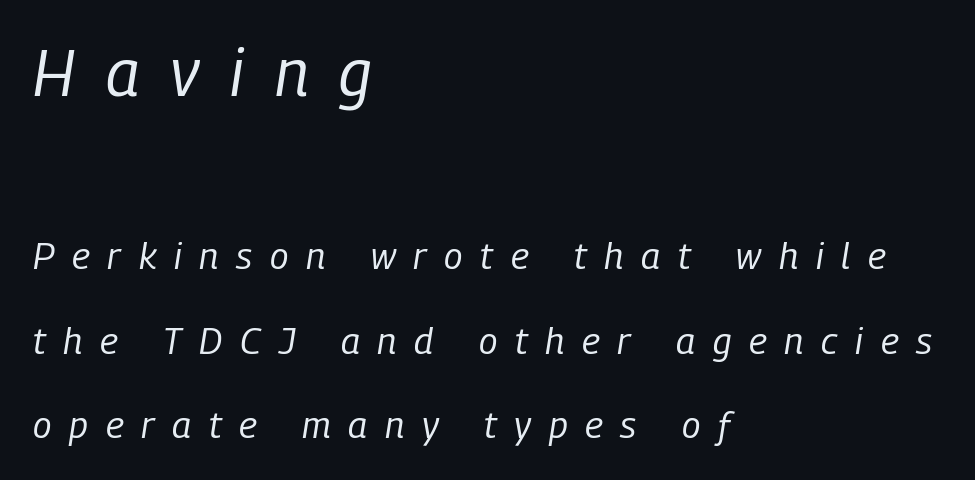
The line texture is sparse and dotted thanks to wide tracking. Heaviness? Minimal to ordinary, like unemphasized prose. Reading down the block, your eye returns to a fixed left position each line. The upper block of text is set noticeably larger than the block beneath it. Words float on clear page, feet unadorned.
